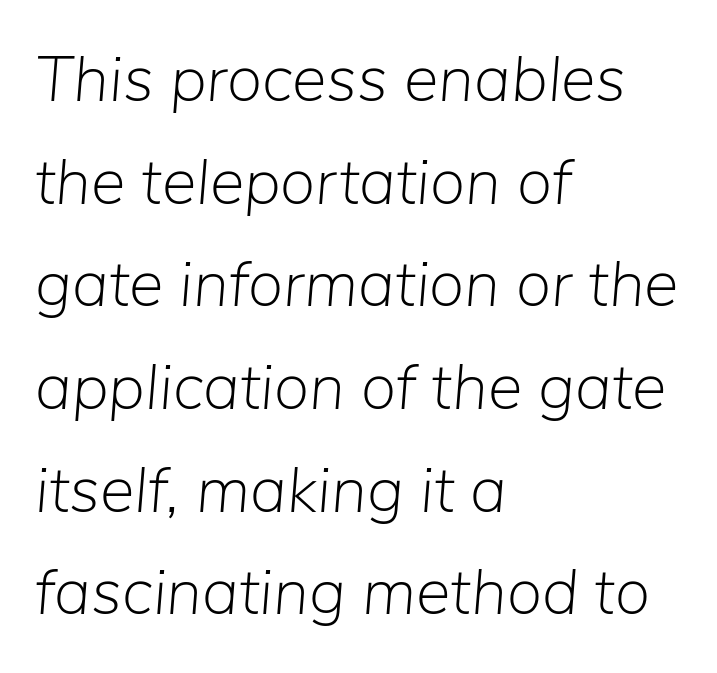
These lines sit exactly where default settings would place them. Compared with ordinary roman type, these characters are visibly tilted. Proportional: the letters do not fall into vertical columns. The passage shown is not bold in any degree. Descenders hang freely into open space. Line starts are locked; line ends wander.
